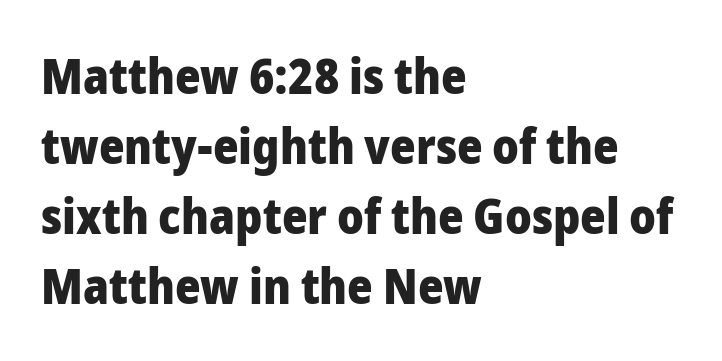
The image shows 49 px heavy sans-serif type, upright; set left-aligned, normal line spacing (1.43x), normal letter spacing, not underlined; low stroke contrast and a medium x-height.
